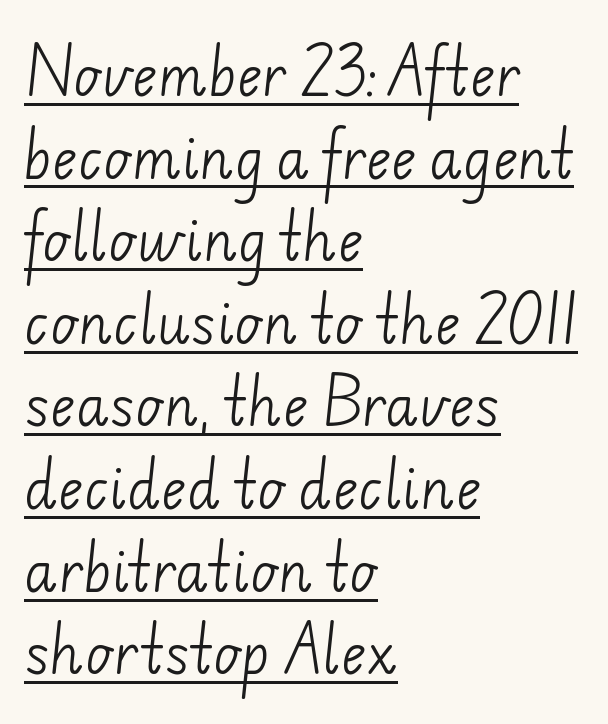
The image shows 54 px light sans-serif type; set left-aligned, normal line spacing (1.53x), normal letter spacing, underlined; low stroke contrast and a small x-height.
